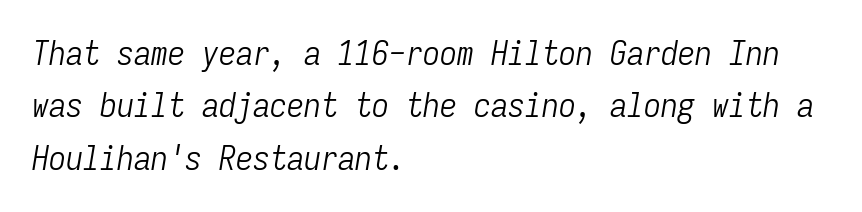
Q: Is the text bold? A: No.
Q: Is the text italic (slanted)? A: Yes, it leans right by about 9 degrees.
Q: Is the text underlined? A: No.
Q: How is the paragraph aligned? A: Left-aligned.
Q: Is the spacing between letters normal or unusually wide? A: Normal.
Q: Is the spacing between lines tight, normal or loose? A: Normal.
Q: Width (condensed, normal, or wide)? A: Condensed.
Q: Stroke contrast? A: Low.
Q: x-height? A: Medium.
Q: Monospaced? A: Yes.
